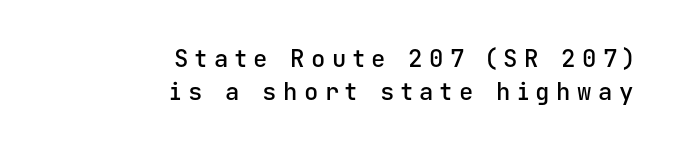
The image shows 24 px text type, upright; set right-aligned, normal line spacing (1.37x), unusually wide letter spacing (+0.27 em), not underlined.
